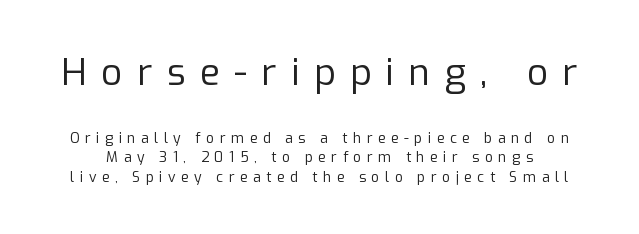
Q: Is the text bold? A: No.
Q: Is the text italic (slanted)? A: No, it is upright.
Q: Is the typeface a serif or a sans-serif typeface? A: Sans-serif.
Q: Is the text underlined? A: No.
Q: Is the spacing between letters normal or unusually wide? A: Unusually wide.
Q: Is the spacing between lines tight, normal or loose? A: Normal.
Q: Which block of text is set in a larger size, the first (top) or the second (bottom)? A: The first (top) one.
Q: Width (condensed, normal, or wide)? A: Normal.
Q: Stroke contrast? A: Low.
Q: x-height? A: Medium.
Q: Monospaced? A: No.
